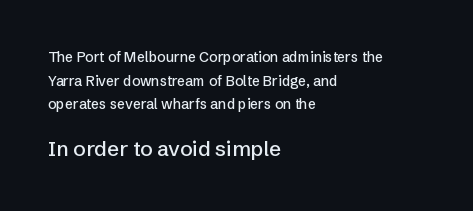
The image shows 21 px text type, upright; set left-aligned, normal line spacing (1.68x), normal letter spacing, not underlined; the second (bottom) block is 1.5x larger.
